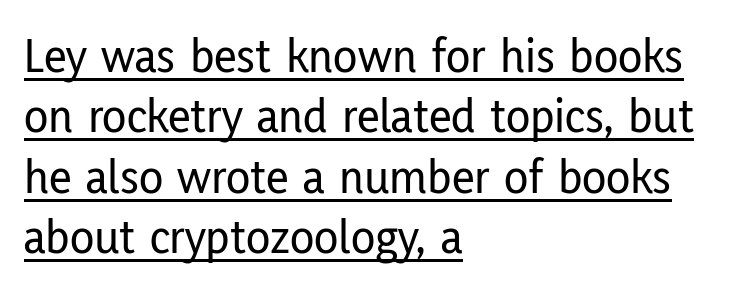
The image shows 50 px condensed sans-serif type, upright; set left-aligned, line spacing 1.21x, normal letter spacing, underlined; low stroke contrast and a medium x-height.
